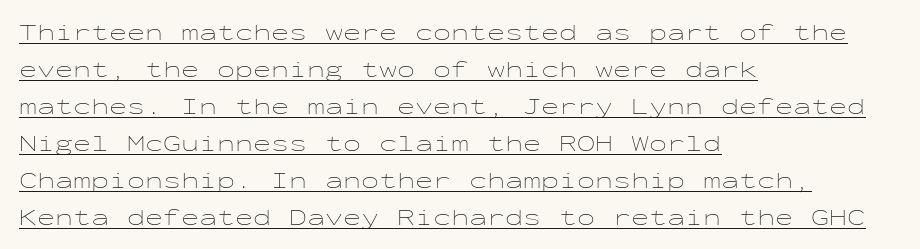
Q: Is the text bold? A: No.
Q: Is the text italic (slanted)? A: No, it is upright.
Q: Is the text underlined? A: Yes.
Q: How is the paragraph aligned? A: Left-aligned.
Q: Is the spacing between letters normal or unusually wide? A: Normal.
Q: Is the spacing between lines tight, normal or loose? A: Normal.
